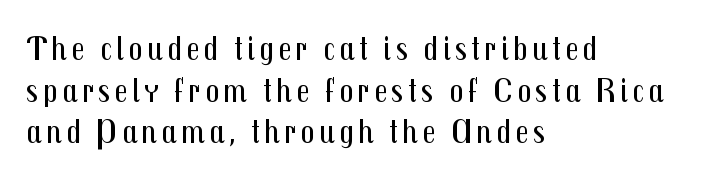
The image shows 35 px regular-weight, condensed sans-serif type, upright; set left-aligned, line spacing 1.19x, not underlined; medium stroke contrast and a medium x-height.
